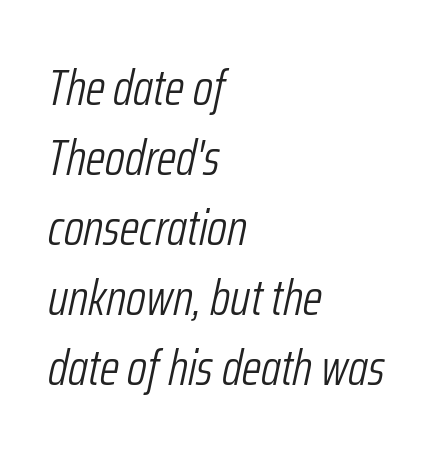
The image shows 50 px light, condensed type, italic (leaning right); set left-aligned, normal line spacing (1.4x), normal letter spacing, not underlined; low stroke contrast and a medium x-height.
